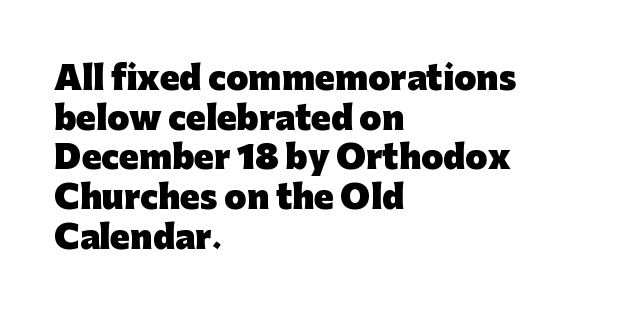
The image shows 32 px heavy sans-serif type, upright; set left-aligned, line spacing 1.24x, normal letter spacing, not underlined; low stroke contrast and a medium x-height.
